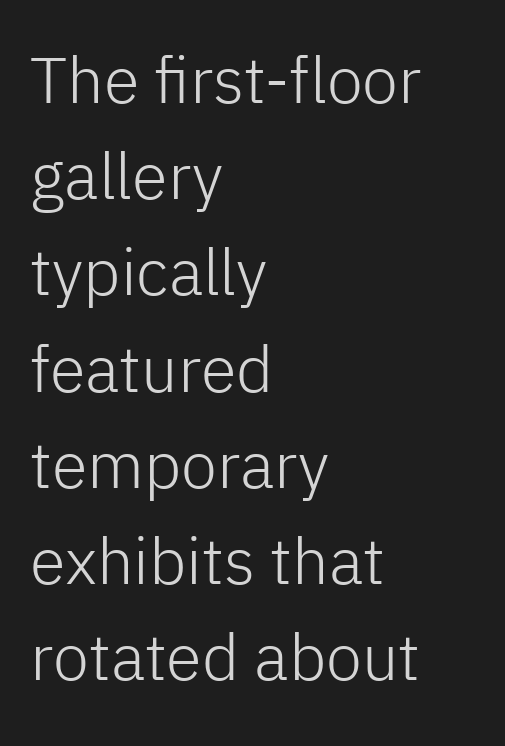
Q: Is the text bold? A: No.
Q: Is the text italic (slanted)? A: No, it is upright.
Q: Is the typeface a serif or a sans-serif typeface? A: Sans-serif.
Q: Is the text underlined? A: No.
Q: How is the paragraph aligned? A: Left-aligned.
Q: Is the spacing between letters normal or unusually wide? A: Normal.
Q: Is the spacing between lines tight, normal or loose? A: Normal.
Q: Width (condensed, normal, or wide)? A: Normal.
Q: Stroke contrast? A: Low.
Q: x-height? A: Medium.
Q: Monospaced? A: No.
